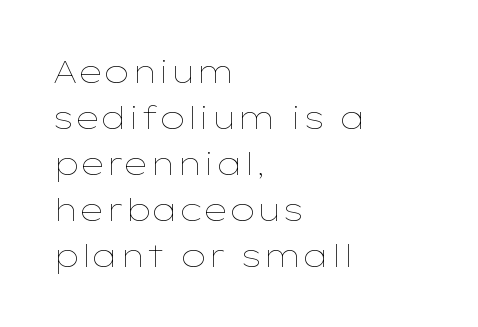
This rendering uses left alignment, leaving the right contour irregular. Honestly, the row spacing looks completely unremarkable. This sample has the flowing, uneven cadence of proportional lettering. Honestly, the letter spacing is just normal — you wouldn't notice it. The specimen omits any rule beneath the text block's lines. Ordinary non-slanted type is in use.
